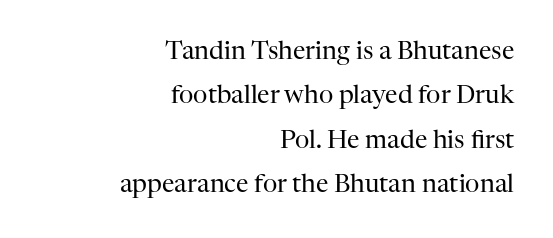
The image shows 25 px text type, upright; set right-aligned, line spacing 1.78x, normal letter spacing, not underlined.
